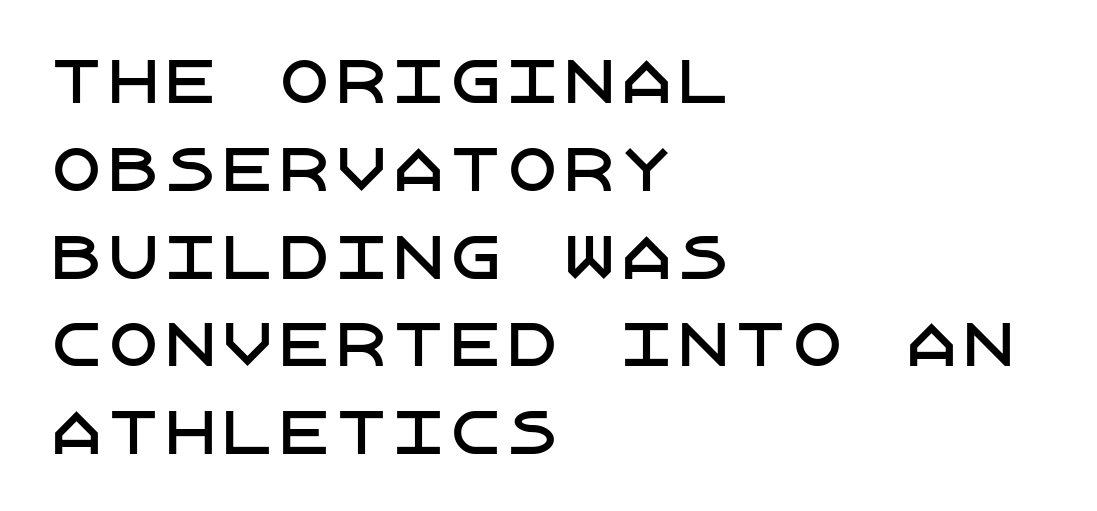
The lines are quadded left. You can tell from the bare stems that sans-serif type was used. Do the letters lean? They stand straight. Type without underlining. Quick note: interline space is typical.
